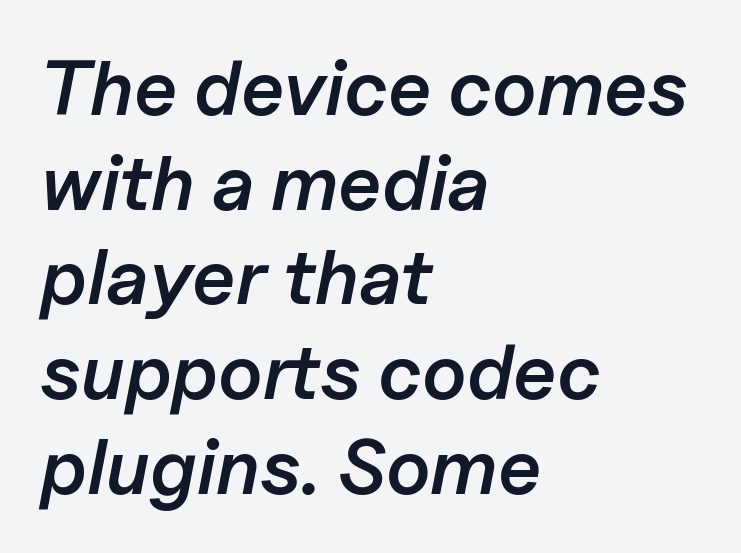
The image shows 77 px semibold type, italic (leaning right); set left-aligned, line spacing 1.23x, normal letter spacing, not underlined; low stroke contrast and a medium x-height.
